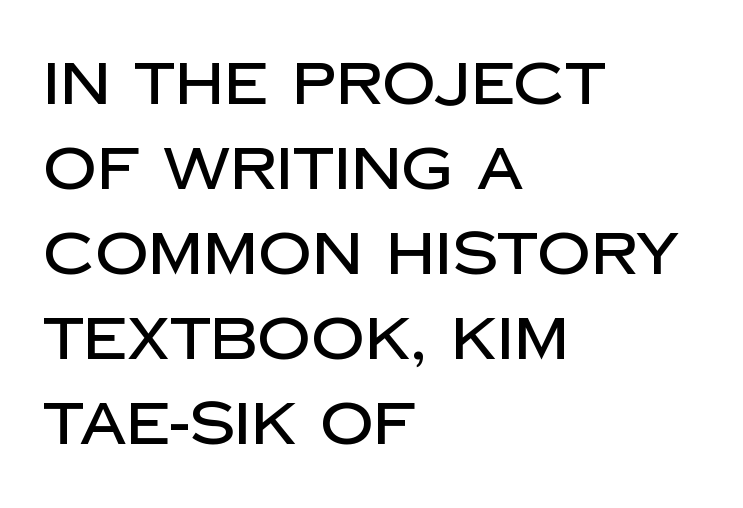
{"serif": "no", "italic": "no", "width": "normal", "stroke_contrast": "low", "x_height": "large", "monospaced": "no", "underline": "no", "align": "left", "line_spacing": "normal", "line_spacing_ratio": 1.44, "letter_spacing": "normal", "letter_spacing_em": 0.0, "glyph_px": 59}
